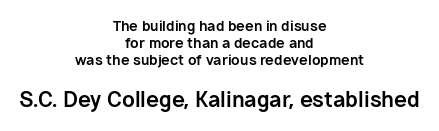
{"italic": "no", "bold": "yes", "underline": "no", "align": "center", "line_spacing_ratio": 1.23, "letter_spacing": "normal", "letter_spacing_em": 0.0, "larger_block": "second", "size_ratio": 1.5, "glyph_px": 21}
